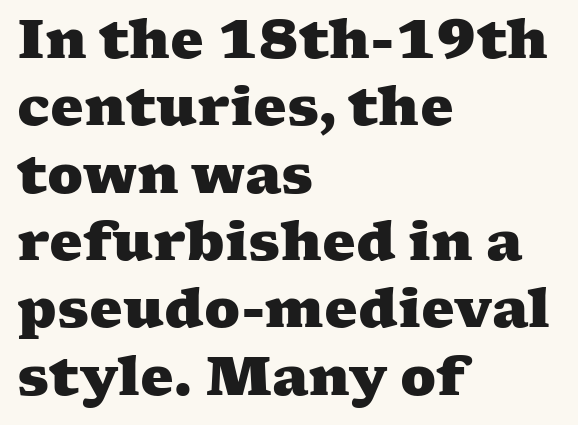
The rows are spaced the way most documents space them. Look at the stroke-to-counter ratio: heavy, a bold. The glyphs are unaccompanied by any horizontal stroke below them. Is the letter spacing exaggerated? No — it looks like the ordinary default. Examine the stroke ends and you'll spot serifs. The lines are quadded left.
